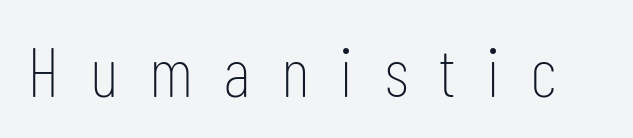
The image shows 70 px thin, condensed sans-serif type, upright; set unusually wide letter spacing (+0.43 em), not underlined; low stroke contrast and a medium x-height.
